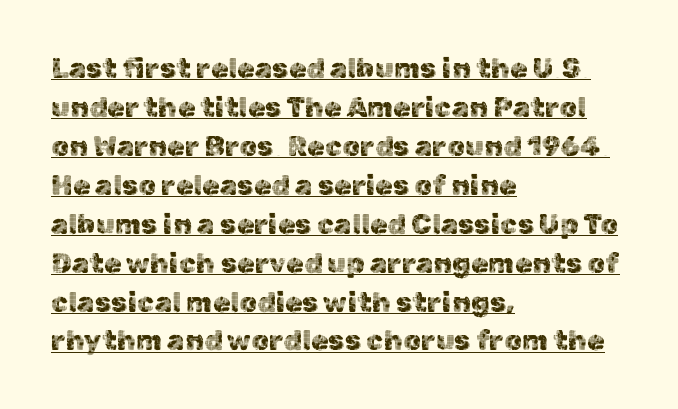
The image shows 28 px sans-serif type, upright; set left-aligned, normal line spacing (1.39x), normal letter spacing, underlined; a medium x-height.
